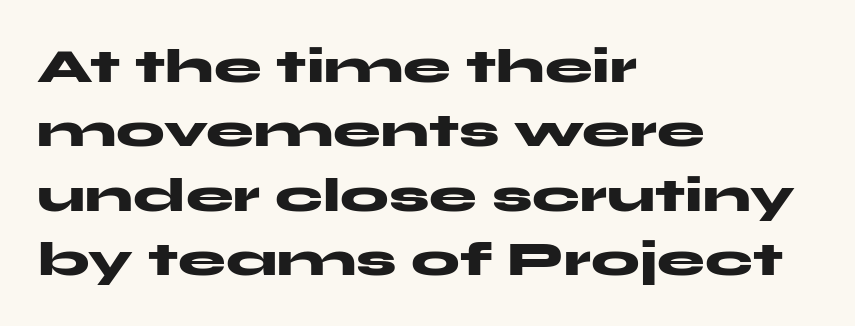
The image shows 48 px heavy, wide sans-serif type, upright; set left-aligned, normal line spacing (1.34x), normal letter spacing, not underlined; medium stroke contrast and a medium x-height.
